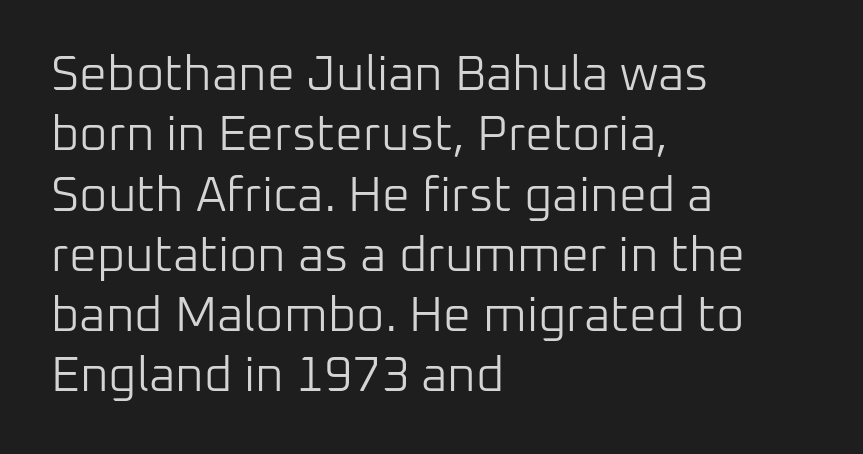
The weight would be labelled regular, book, light, or lighter still. This sample uses an upright cut, with every glyph sitting square on the baseline. Is this a fixed-width face? No — the glyphs have proportional, varying widths. This rendering features lettering with no underline. The ragged edge is on the right, which tells us the setting is flush left.
